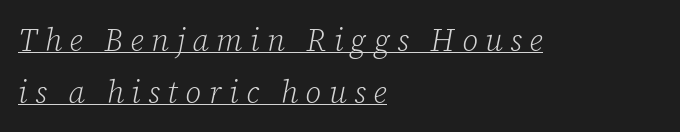
Q: Is the text bold? A: No.
Q: Is the text italic (slanted)? A: Yes, it leans right by about 12 degrees.
Q: Is the typeface a serif or a sans-serif typeface? A: Serif.
Q: Is the text underlined? A: Yes.
Q: How is the paragraph aligned? A: Left-aligned.
Q: Is the spacing between letters normal or unusually wide? A: Unusually wide.
Q: Is the spacing between lines tight, normal or loose? A: Normal.
Q: Width (condensed, normal, or wide)? A: Normal.
Q: Stroke contrast? A: Low.
Q: x-height? A: Medium.
Q: Monospaced? A: No.
